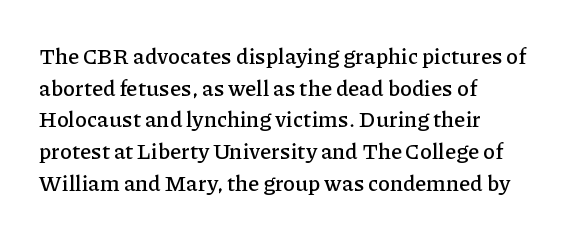
Ordinary non-slanted type is in use. Letter spacing: default. This sample is left-justified, so line endings fall wherever the words run out. Underline: absent. Successive baselines arrive at the customary interval.
